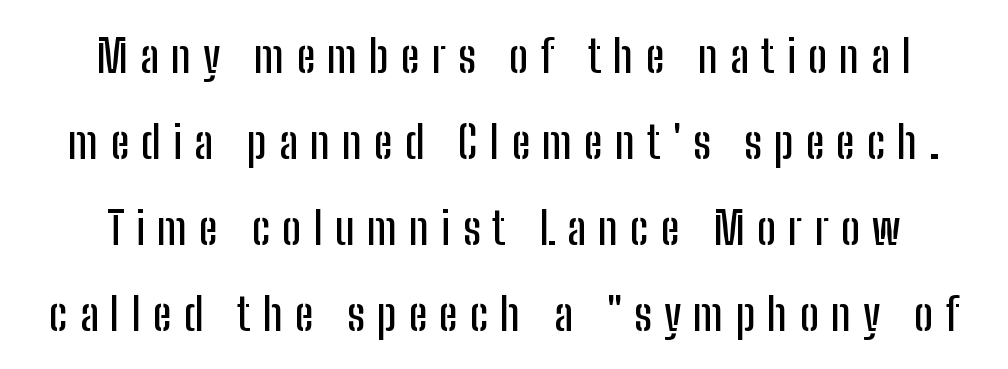
The image shows 45 px condensed sans-serif type, upright; set loose line spacing (1.91x), unusually wide letter spacing (+0.27 em), not underlined; low stroke contrast and a medium x-height.
